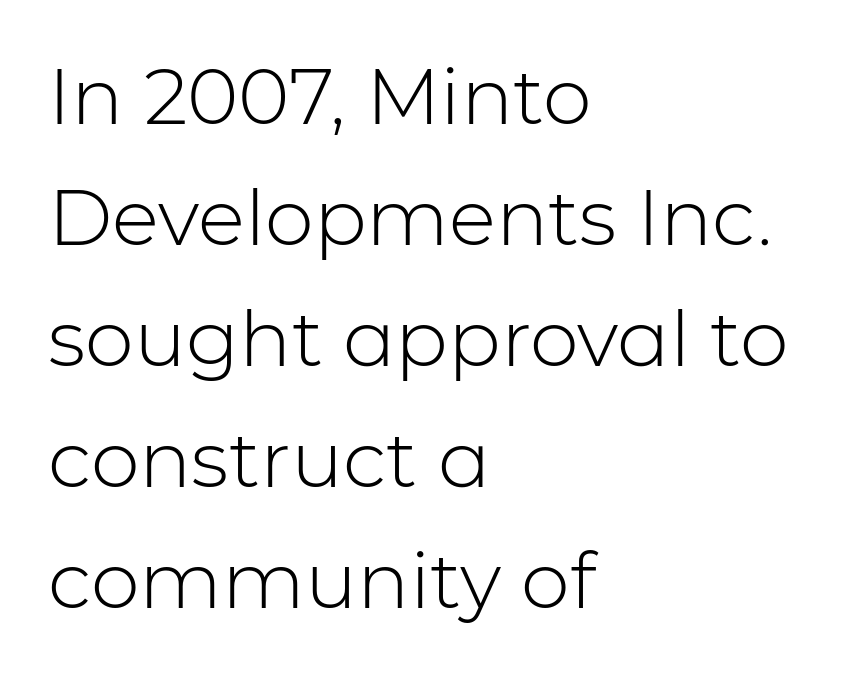
No letter is thick-stroked: the sample isn't bold. Evenly set lines give the paragraph a standard silhouette. The paragraph shown leans on its left margin. The space beneath each line is pristine and unruled. Designer's note — italics off, roman on. Standard letterfit; no display-style spreading of the glyphs.
